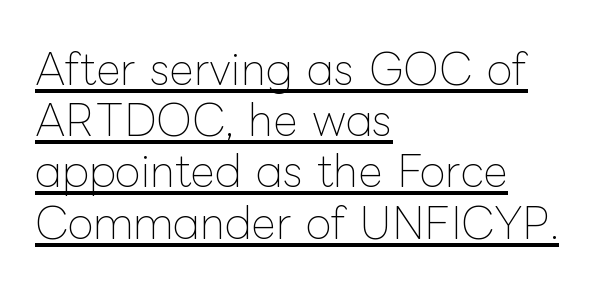
The tracking reads as untouched default to a designer's eye. The letters advance in unequal steps, a hallmark of proportional type. Vertical stems look standard width or narrower in stroke. These lines were composed using upright roman letters. Each line starts at the same left margin while the right side varies. The sample's only ornament is a line tracing under the words.
